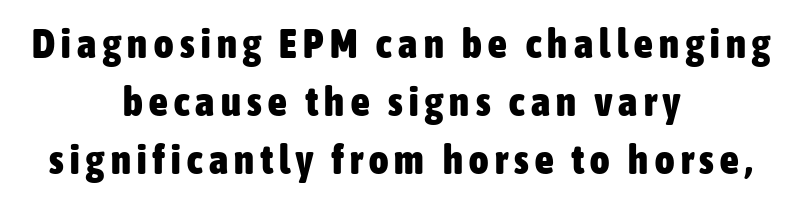
The image shows 41 px heavy, condensed sans-serif type, upright; set centered, normal line spacing (1.41x), not underlined; low stroke contrast and a medium x-height.
